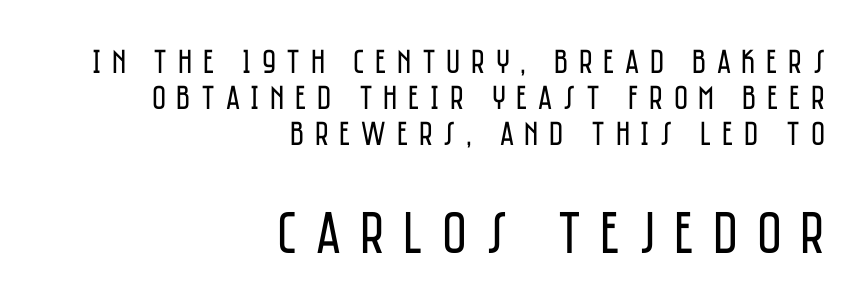
The image shows 60 px regular-weight, condensed sans-serif type, upright; set right-aligned, tight line spacing (1.06x), unusually wide letter spacing (+0.31 em), not underlined; the second (bottom) block is 1.76x larger; low stroke contrast and a large x-height.
